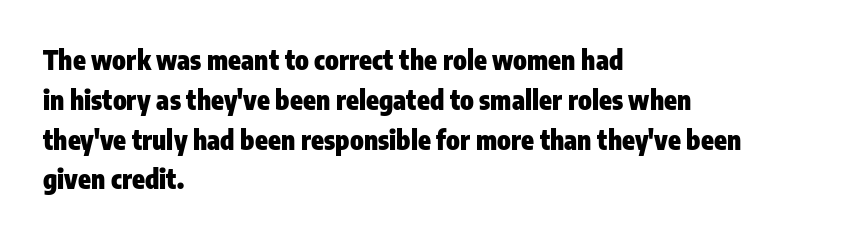
Q: Is the text bold? A: Yes.
Q: Is the text italic (slanted)? A: No, it is upright.
Q: Is the text underlined? A: No.
Q: How is the paragraph aligned? A: Left-aligned.
Q: Is the spacing between letters normal or unusually wide? A: Normal.
Q: Is the spacing between lines tight, normal or loose? A: Normal.
